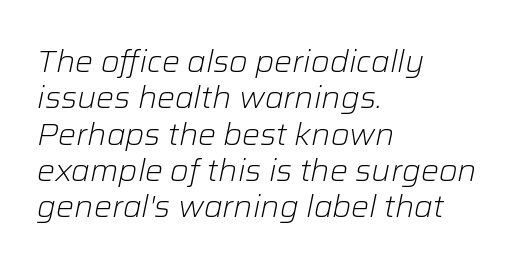
Is the type heavy? It reads as light-to-regular instead. Leftover space on each line is placed entirely after the last word. The face used here is proportionally spaced, like ordinary book or web type. The passage shown has conventional tracking throughout. Letters rest on an invisible, unmarked baseline. Is the type slanted? Yes — the strokes lean at a clear angle.
